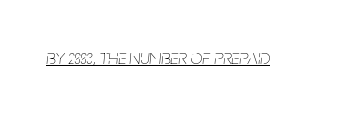
The image shows 21 px text type, italic (leaning right); set normal letter spacing, underlined.
